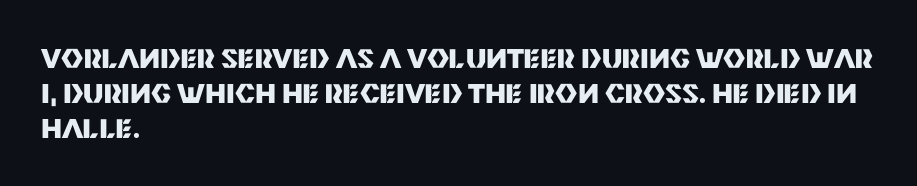
The image shows 27 px bold type, upright; set left-aligned, normal line spacing (1.29x), normal letter spacing, not underlined.
